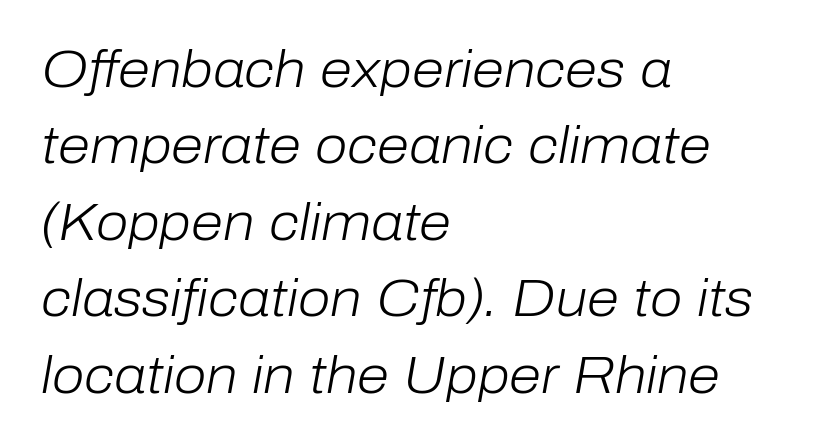
Beneath every word, the page is bare. Letter spacing: default. This sample has the flowing, uneven cadence of proportional lettering. A typesetter would call this leading conventional body-copy spacing. Stem width sits at or under what a default text font uses.
